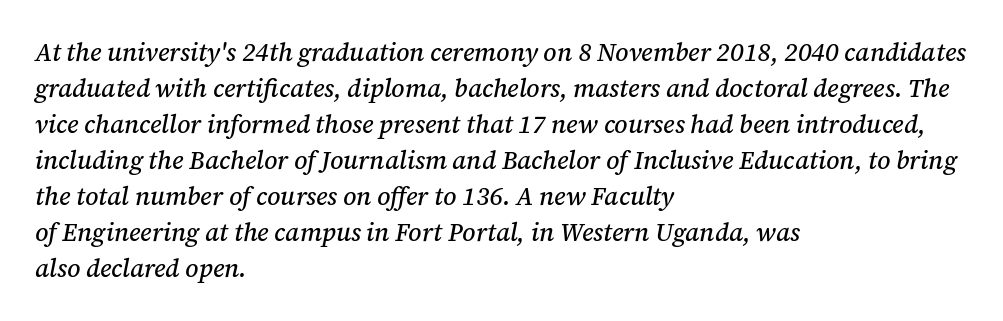
The image shows 25 px text type, italic (leaning right); set left-aligned, normal line spacing (1.44x), normal letter spacing, not underlined.
